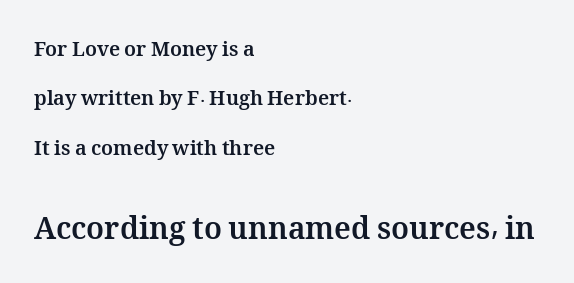
Q: Is the text bold? A: Yes.
Q: Is the text italic (slanted)? A: No, it is upright.
Q: Is the text underlined? A: No.
Q: How is the paragraph aligned? A: Left-aligned.
Q: Is the spacing between letters normal or unusually wide? A: Normal.
Q: Is the spacing between lines tight, normal or loose? A: Loose.
Q: Which block of text is set in a larger size, the first (top) or the second (bottom)? A: The second (bottom) one.
Q: Width (condensed, normal, or wide)? A: Normal.
Q: Stroke contrast? A: Medium.
Q: x-height? A: Medium.
Q: Monospaced? A: No.
